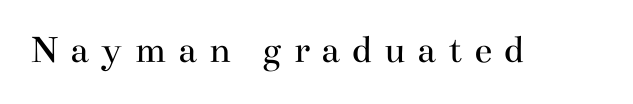
Q: Is the text bold? A: No.
Q: Is the text italic (slanted)? A: No, it is upright.
Q: Is the typeface a serif or a sans-serif typeface? A: Serif.
Q: Is the text underlined? A: No.
Q: Is the spacing between letters normal or unusually wide? A: Unusually wide.
Q: Width (condensed, normal, or wide)? A: Wide.
Q: Stroke contrast? A: Medium.
Q: x-height? A: Small.
Q: Monospaced? A: No.
